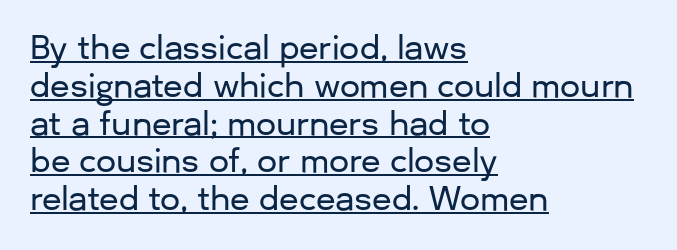
{"serif": "no", "italic": "no", "width": "normal", "stroke_contrast": "low", "x_height": "medium", "monospaced": "no", "underline": "yes", "align": "left", "line_spacing_ratio": 1.18, "letter_spacing": "normal", "letter_spacing_em": 0.0, "glyph_px": 32}
